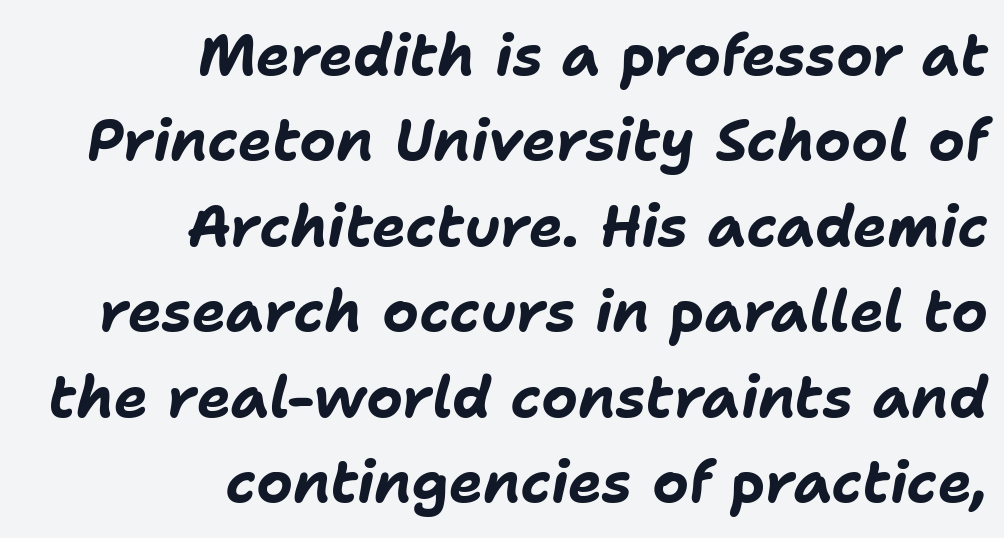
Words appear dense and cohesive because spacing is normal. Descender tails drop into unmarked territory. The passage shown stacks its lines at a standard gap. Looks like regular typesetting: each glyph gets only the width it needs. This rendering uses right alignment, leaving the left contour irregular. Is the type bold? Yes — the strokes are clearly thick and heavy.
